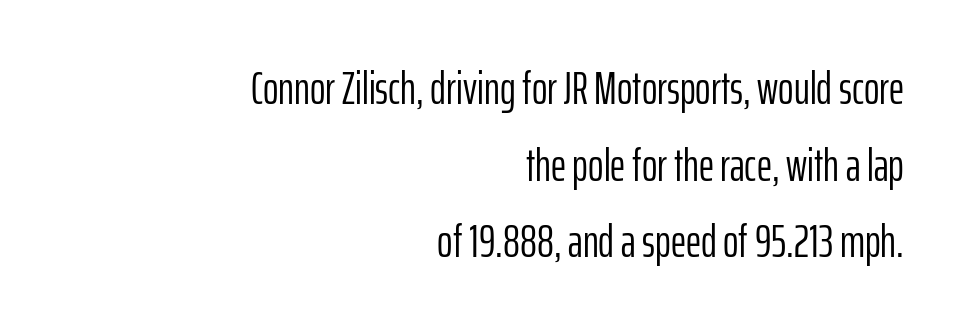
Q: Is the text bold? A: No.
Q: Is the text italic (slanted)? A: No, it is upright.
Q: Is the typeface a serif or a sans-serif typeface? A: Sans-serif.
Q: Is the text underlined? A: No.
Q: How is the paragraph aligned? A: Right-aligned.
Q: Is the spacing between letters normal or unusually wide? A: Normal.
Q: Is the spacing between lines tight, normal or loose? A: Normal.
Q: Width (condensed, normal, or wide)? A: Condensed.
Q: Stroke contrast? A: Low.
Q: x-height? A: Medium.
Q: Monospaced? A: No.
